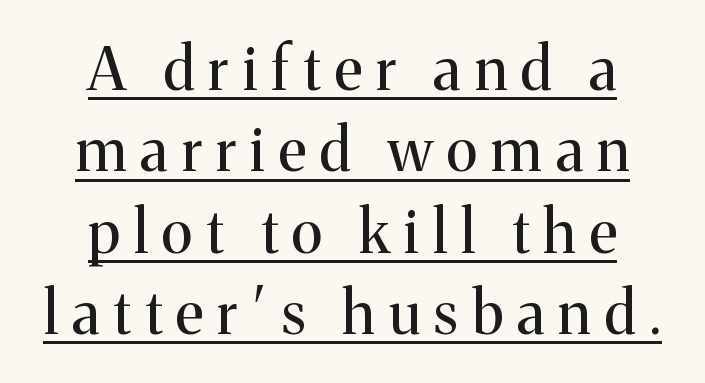
Q: Is the text bold? A: No.
Q: Is the text italic (slanted)? A: No, it is upright.
Q: Is the typeface a serif or a sans-serif typeface? A: Serif.
Q: Is the text underlined? A: Yes.
Q: How is the paragraph aligned? A: Centered.
Q: Is the spacing between letters normal or unusually wide? A: Unusually wide.
Q: Is the spacing between lines tight, normal or loose? A: Normal.
Q: Width (condensed, normal, or wide)? A: Normal.
Q: Stroke contrast? A: Medium.
Q: x-height? A: Medium.
Q: Monospaced? A: No.
